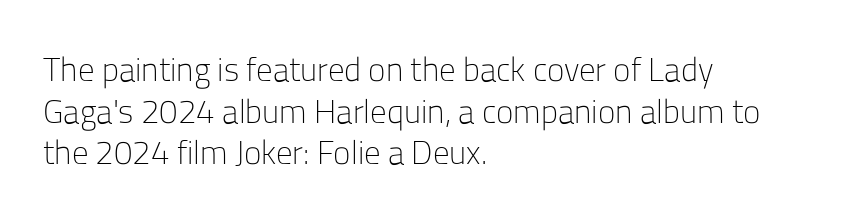
{"serif": "no", "italic": "no", "bold": "no", "weight": "light", "width": "normal", "stroke_contrast": "low", "x_height": "medium", "monospaced": "no", "underline": "no", "align": "left", "line_spacing": "normal", "line_spacing_ratio": 1.26, "letter_spacing": "normal", "letter_spacing_em": 0.0, "glyph_px": 33}
